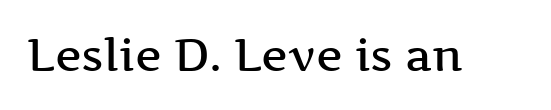
This rendering features lettering with no underline. Look at the stroke-to-counter ratio: somewhat heavy, a semibold. Nobody touched the tracking dial on this one. I'd call this a serif setting — the letters wear small feet.
